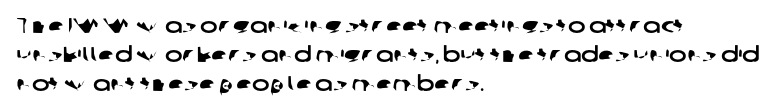
{"underline": "no", "align": "left", "line_spacing": "normal", "line_spacing_ratio": 1.38, "letter_spacing": "normal", "letter_spacing_em": 0.0, "glyph_px": 21}
